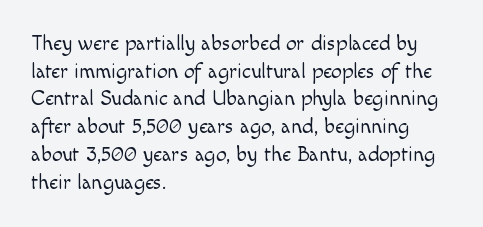
Q: Is the text bold? A: No.
Q: Is the text italic (slanted)? A: No, it is upright.
Q: Is the text underlined? A: No.
Q: How is the paragraph aligned? A: Left-aligned.
Q: Is the spacing between letters normal or unusually wide? A: Normal.
Q: Is the spacing between lines tight, normal or loose? A: Normal.
